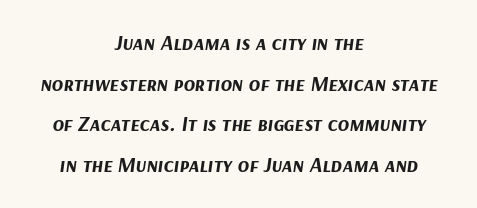
Q: Is the text bold? A: Yes.
Q: Is the text italic (slanted)? A: Yes, it leans right by about 9 degrees.
Q: Is the text underlined? A: No.
Q: How is the paragraph aligned? A: Centered.
Q: Is the spacing between letters normal or unusually wide? A: Normal.
Q: Is the spacing between lines tight, normal or loose? A: Loose.
